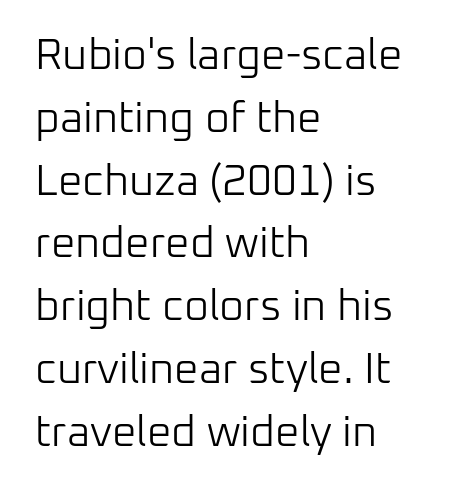
Q: Is the text bold? A: No.
Q: Is the text italic (slanted)? A: No, it is upright.
Q: Is the typeface a serif or a sans-serif typeface? A: Sans-serif.
Q: Is the text underlined? A: No.
Q: How is the paragraph aligned? A: Left-aligned.
Q: Is the spacing between letters normal or unusually wide? A: Normal.
Q: Is the spacing between lines tight, normal or loose? A: Normal.
Q: Width (condensed, normal, or wide)? A: Normal.
Q: Stroke contrast? A: Low.
Q: x-height? A: Medium.
Q: Monospaced? A: No.
